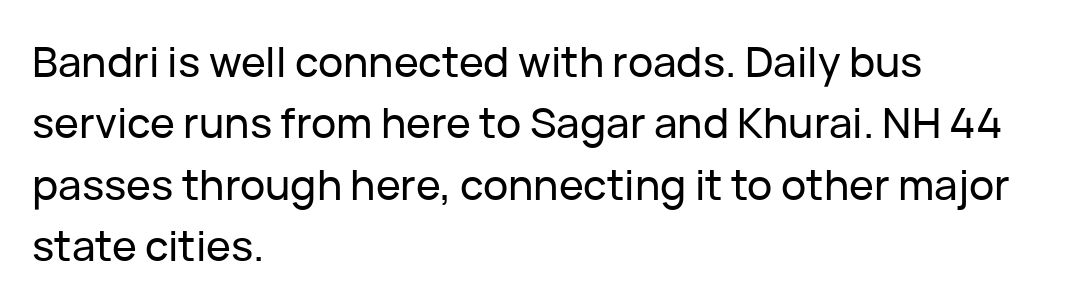
Q: Is the text italic (slanted)? A: No, it is upright.
Q: Is the typeface a serif or a sans-serif typeface? A: Sans-serif.
Q: Is the text underlined? A: No.
Q: How is the paragraph aligned? A: Left-aligned.
Q: Is the spacing between letters normal or unusually wide? A: Normal.
Q: Is the spacing between lines tight, normal or loose? A: Normal.
Q: Width (condensed, normal, or wide)? A: Normal.
Q: Stroke contrast? A: Low.
Q: x-height? A: Medium.
Q: Monospaced? A: No.
